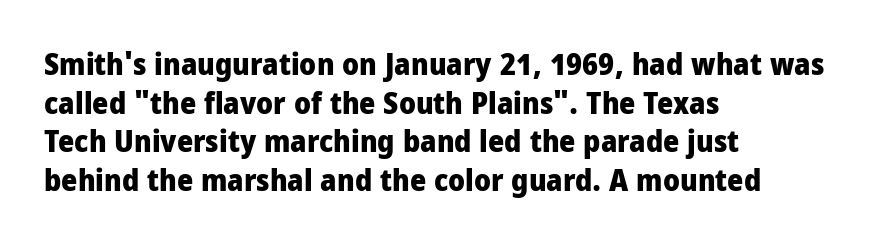
Q: Is the text bold? A: Yes.
Q: Is the text italic (slanted)? A: No, it is upright.
Q: Is the typeface a serif or a sans-serif typeface? A: Sans-serif.
Q: Is the text underlined? A: No.
Q: How is the paragraph aligned? A: Left-aligned.
Q: Is the spacing between letters normal or unusually wide? A: Normal.
Q: Is the spacing between lines tight, normal or loose? A: Normal.
Q: Width (condensed, normal, or wide)? A: Condensed.
Q: Stroke contrast? A: Low.
Q: x-height? A: Large.
Q: Monospaced? A: No.
